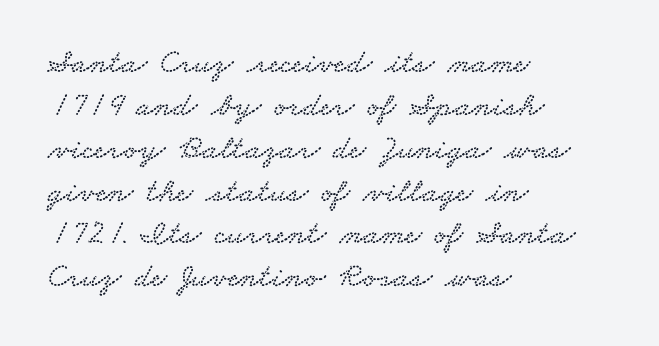
The image shows 34 px wide serif type; set left-aligned, normal line spacing (1.26x), normal letter spacing, not underlined; low stroke contrast and a small x-height.
